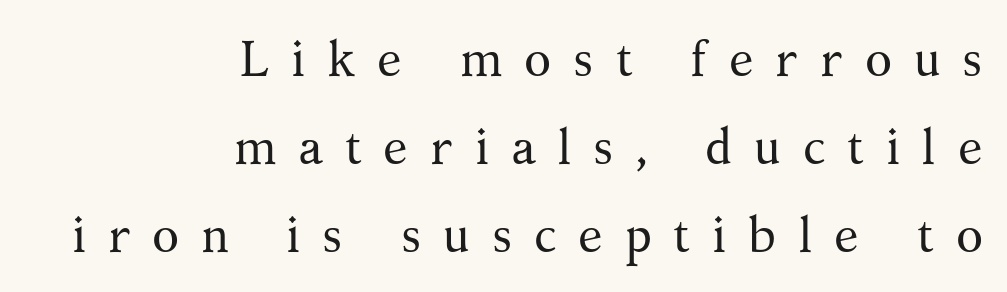
{"serif": "yes", "italic": "no", "bold": "no", "weight": "regular", "width": "normal", "stroke_contrast": "medium", "x_height": "medium", "monospaced": "no", "underline": "no", "align": "right", "line_spacing_ratio": 1.76, "letter_spacing": "wide", "letter_spacing_em": 0.43, "glyph_px": 50}
